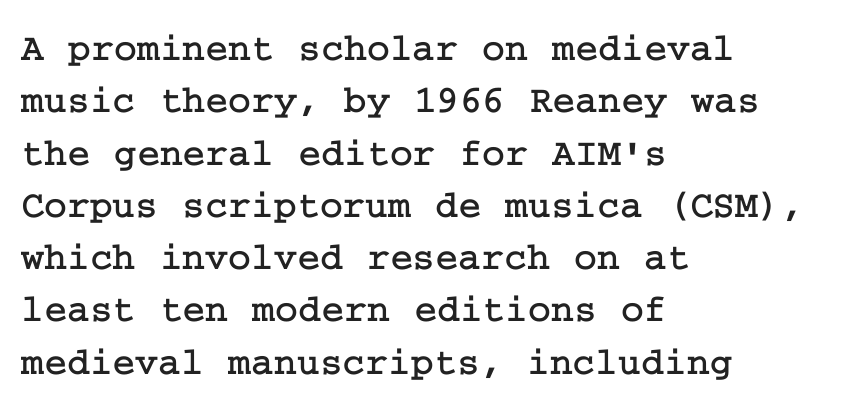
The image shows 39 px serif type, upright; set left-aligned, normal line spacing (1.34x), normal letter spacing, not underlined; low stroke contrast and a medium x-height.
